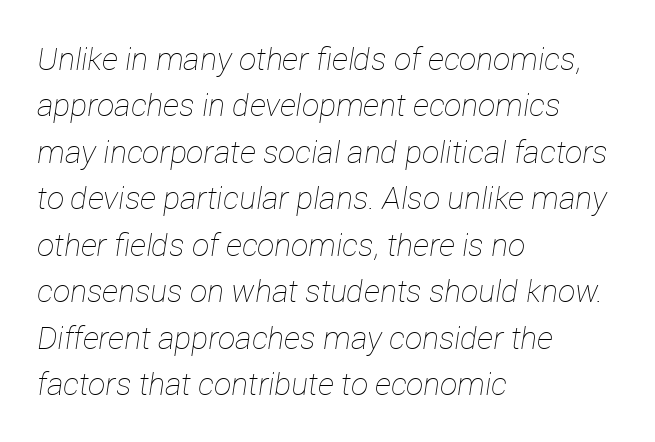
The image shows 31 px thin type, italic (leaning right); set left-aligned, normal line spacing (1.5x), normal letter spacing, not underlined; low stroke contrast and a medium x-height.
